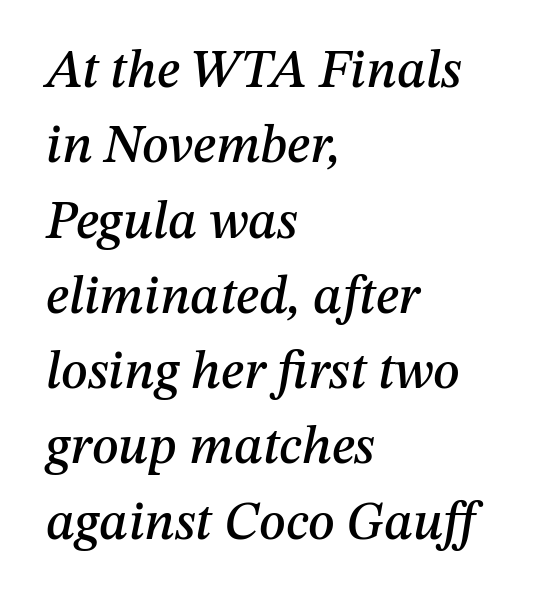
{"italic": "yes", "lean": "right", "slant_degrees": 12, "width": "normal", "stroke_contrast": "medium", "x_height": "medium", "monospaced": "no", "underline": "no", "align": "left", "line_spacing": "normal", "line_spacing_ratio": 1.42, "letter_spacing": "normal", "letter_spacing_em": 0.0, "glyph_px": 53}
